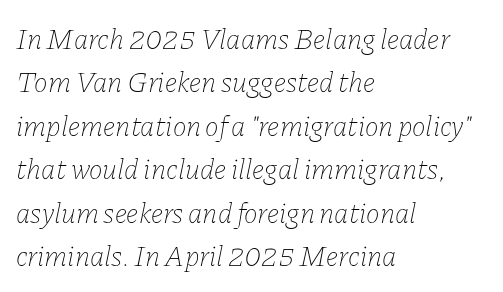
Short and long lines alike share a common starting point at left. Letter spacing: default. The typesetting does not lean heavy: it is not bold. The rendering uses natural spacing where letterforms have individual widths. The typography opts for an oblique posture over an upright one. A bare baseline throughout the passage.
